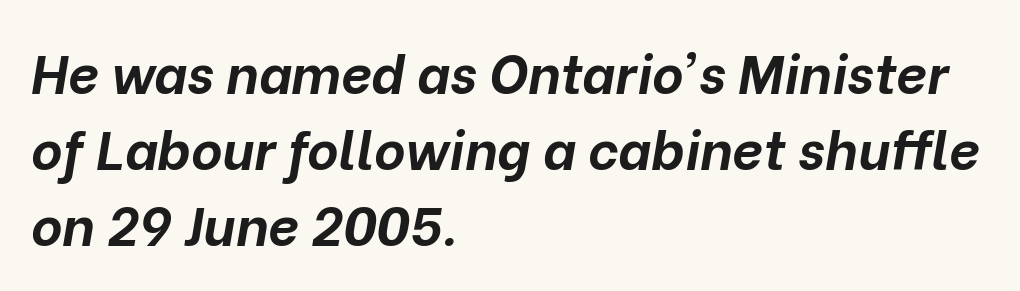
Q: Is the text bold? A: Yes.
Q: Is the text italic (slanted)? A: Yes, it leans right by about 10 degrees.
Q: Is the text underlined? A: No.
Q: How is the paragraph aligned? A: Left-aligned.
Q: Is the spacing between letters normal or unusually wide? A: Normal.
Q: Is the spacing between lines tight, normal or loose? A: Normal.
Q: Width (condensed, normal, or wide)? A: Normal.
Q: Stroke contrast? A: Low.
Q: x-height? A: Medium.
Q: Monospaced? A: No.
